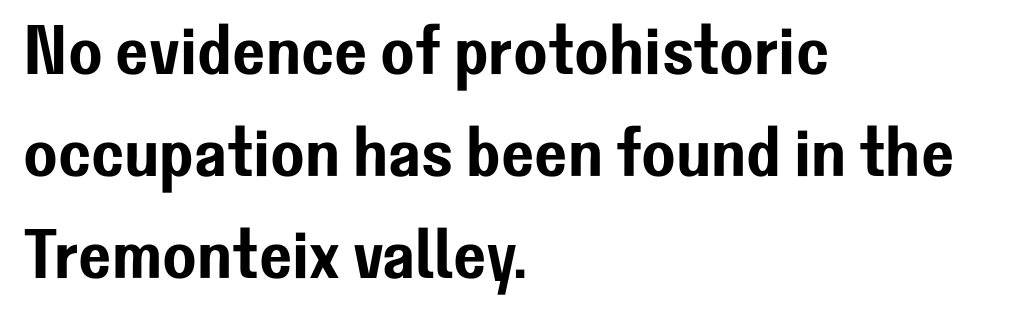
{"serif": "no", "italic": "no", "width": "normal", "stroke_contrast": "low", "x_height": "medium", "monospaced": "no", "underline": "no", "align": "left", "line_spacing": "normal", "line_spacing_ratio": 1.46, "letter_spacing": "normal", "letter_spacing_em": 0.0, "glyph_px": 70}
